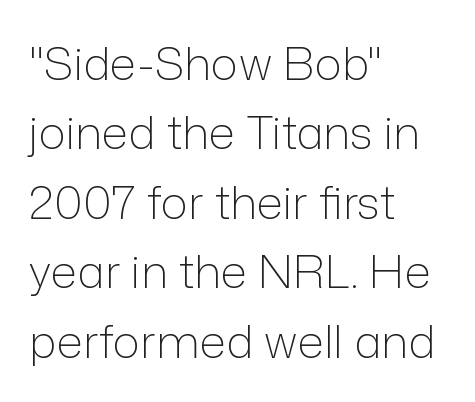
The image shows 46 px light sans-serif type, upright; set left-aligned, normal line spacing (1.51x), normal letter spacing, not underlined; low stroke contrast and a medium x-height.
